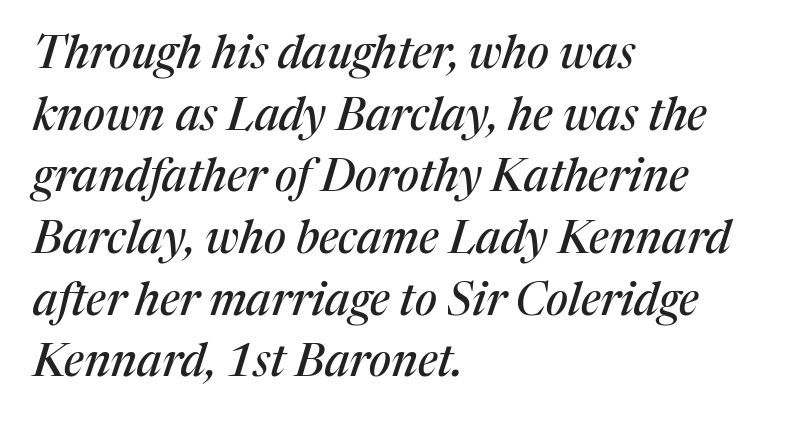
These lines are rendered in a variable-pitch font. Words float on clear page, feet unadorned. The tracking reads as untouched default to a designer's eye. A student would call this left alignment; a typographer would say flush left, rag right. A typesetter would mark this as italic.
